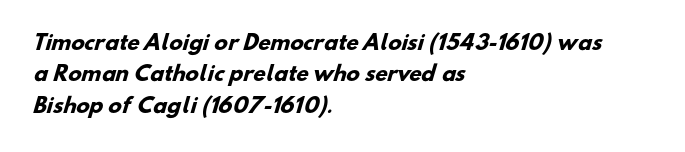
Q: Is the text bold? A: Yes.
Q: Is the text underlined? A: No.
Q: How is the paragraph aligned? A: Left-aligned.
Q: Is the spacing between letters normal or unusually wide? A: Normal.
Q: Is the spacing between lines tight, normal or loose? A: Normal.
